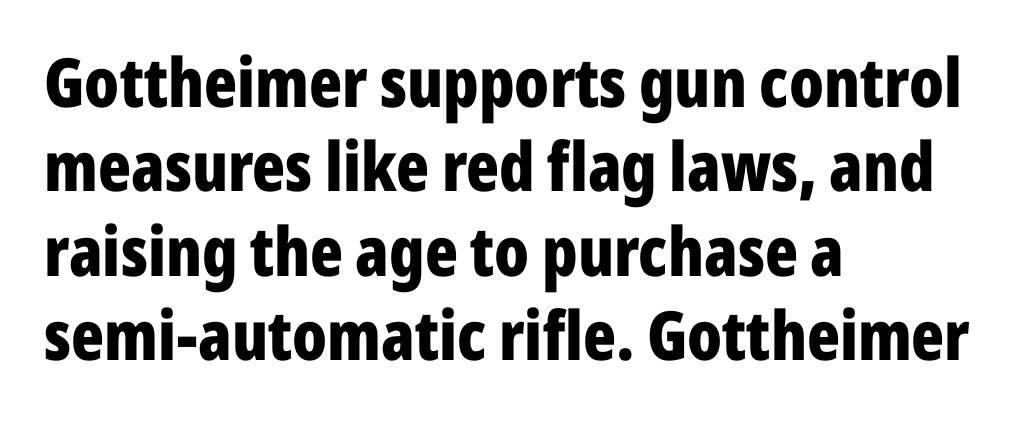
Q: Is the text bold? A: Yes.
Q: Is the text italic (slanted)? A: No, it is upright.
Q: Is the typeface a serif or a sans-serif typeface? A: Sans-serif.
Q: Is the text underlined? A: No.
Q: How is the paragraph aligned? A: Left-aligned.
Q: Is the spacing between letters normal or unusually wide? A: Normal.
Q: Width (condensed, normal, or wide)? A: Condensed.
Q: Stroke contrast? A: Low.
Q: x-height? A: Medium.
Q: Monospaced? A: No.
